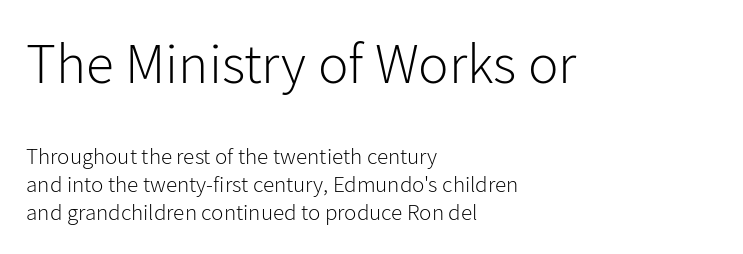
{"serif": "no", "italic": "no", "bold": "no", "weight": "light", "width": "normal", "stroke_contrast": "low", "x_height": "medium", "monospaced": "no", "underline": "no", "align": "left", "line_spacing_ratio": 1.22, "letter_spacing": "normal", "letter_spacing_em": 0.0, "larger_block": "first", "size_ratio": 2.48, "glyph_px": 57}
